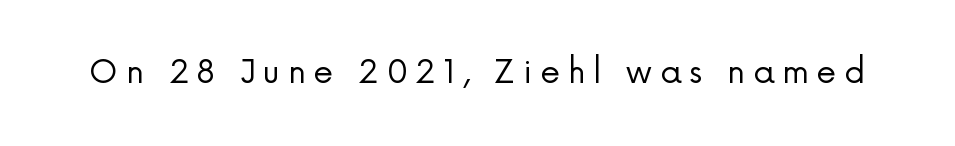
Q: Is the text bold? A: No.
Q: Is the text italic (slanted)? A: No, it is upright.
Q: Is the typeface a serif or a sans-serif typeface? A: Sans-serif.
Q: Is the text underlined? A: No.
Q: Is the spacing between letters normal or unusually wide? A: Unusually wide.
Q: Width (condensed, normal, or wide)? A: Normal.
Q: Stroke contrast? A: Low.
Q: x-height? A: Medium.
Q: Monospaced? A: No.
